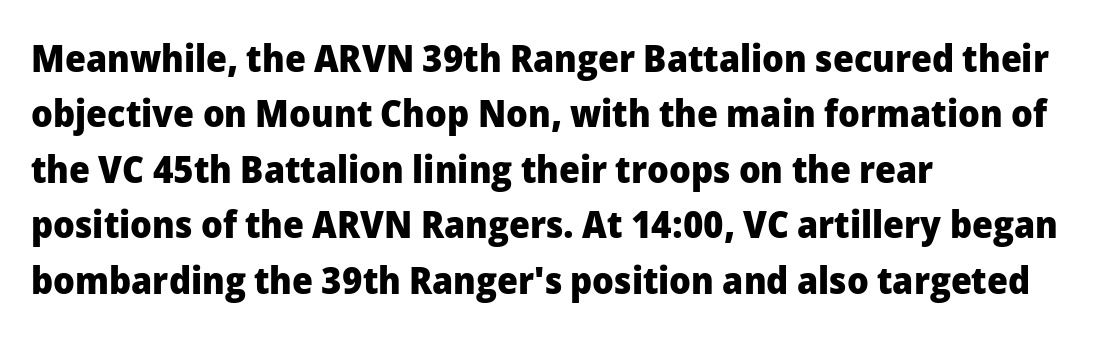
Honestly, the row spacing looks completely unremarkable. The letters advance in unequal steps, a hallmark of proportional type. Unlike a traditional serif, this face leaves its strokes unadorned. Chunky letters — that's bold for sure.
